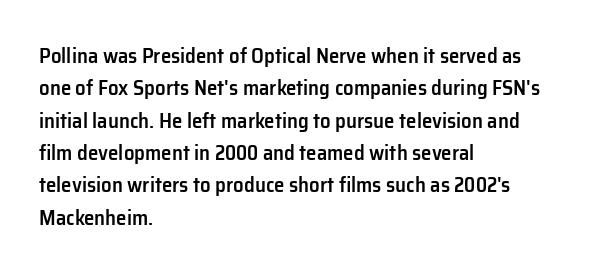
Italic? Not at all — the glyphs are vertical. Visually the block forms a straight wall on the left and a jagged coastline on the right. The horizontal fit of the characters is conventional and even. No word sits above an underline.
